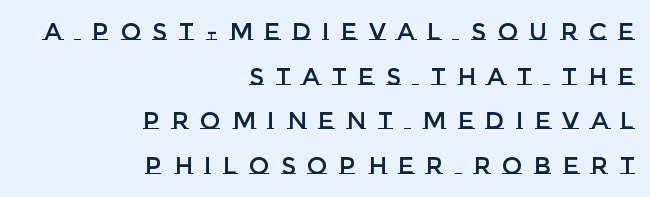
The image shows 24 px text type, upright; set right-aligned, line spacing 1.86x, unusually wide letter spacing (+0.49 em), not underlined.
